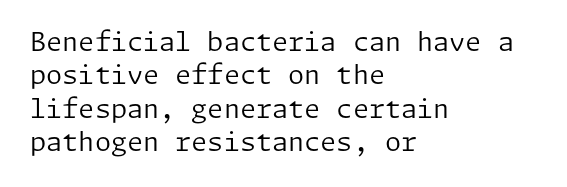
Compared with typical paragraphs, the rows here are spaced about the same. The letters stand straight up with perfectly vertical stems. Short and long lines alike share a common starting point at left. Is the stroke heavy? The answer is a plain regular-or-lighter. In terms of letterspacing, this is plain default setting. Just letters on the line, the space beneath them empty.
